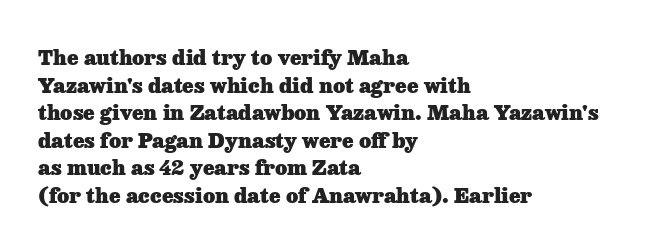
{"italic": "no", "bold": "yes", "underline": "no", "align": "left", "line_spacing": "normal", "line_spacing_ratio": 1.31, "letter_spacing": "normal", "letter_spacing_em": 0.0, "glyph_px": 21}
